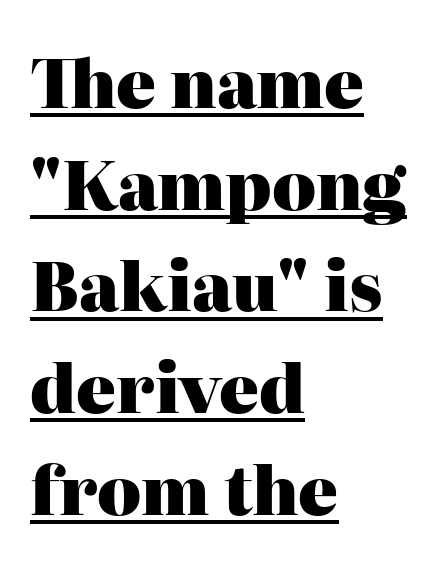
Thick stems and heavy bowls — unmistakably bold. Decoration check: the copy is underlined. Standard letterfit; no display-style spreading of the glyphs. Serifs: yes, visible at the terminals of the letterforms.
